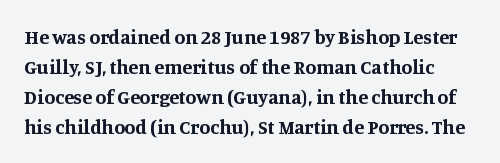
{"italic": "no", "bold": "yes", "underline": "no", "line_spacing": "normal", "line_spacing_ratio": 1.5, "letter_spacing": "normal", "letter_spacing_em": 0.0, "glyph_px": 20}
